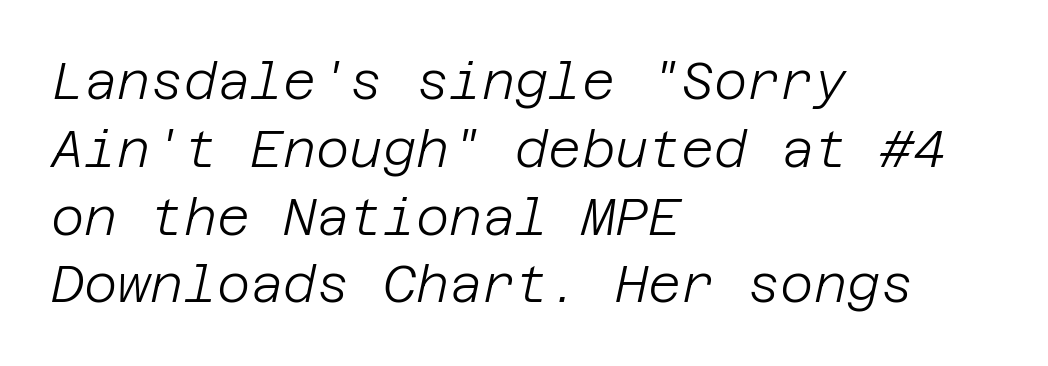
Q: Is the text bold? A: No.
Q: Is the text italic (slanted)? A: Yes, it leans right by about 12 degrees.
Q: Is the text underlined? A: No.
Q: How is the paragraph aligned? A: Left-aligned.
Q: Is the spacing between letters normal or unusually wide? A: Normal.
Q: Is the spacing between lines tight, normal or loose? A: Normal.
Q: Width (condensed, normal, or wide)? A: Normal.
Q: Stroke contrast? A: Low.
Q: x-height? A: Large.
